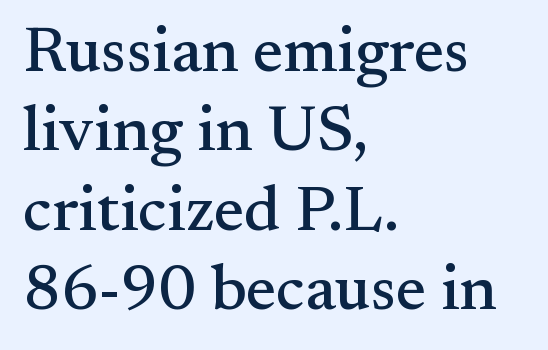
The image shows 64 px serif type, upright; set left-aligned, line spacing 1.24x, normal letter spacing, not underlined; medium stroke contrast and a small x-height.
